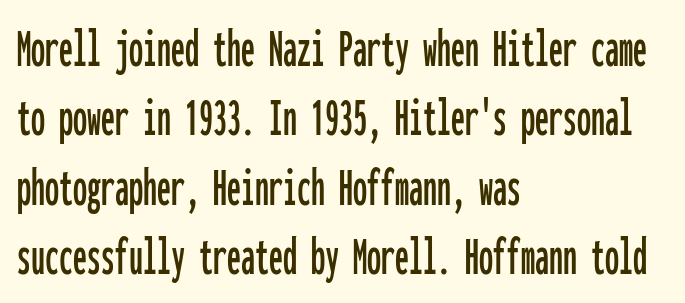
{"serif": "no", "italic": "no", "width": "condensed", "stroke_contrast": "low", "x_height": "medium", "monospaced": "yes", "underline": "no", "align": "left", "line_spacing_ratio": 1.24, "letter_spacing": "normal", "letter_spacing_em": 0.0, "glyph_px": 56}
